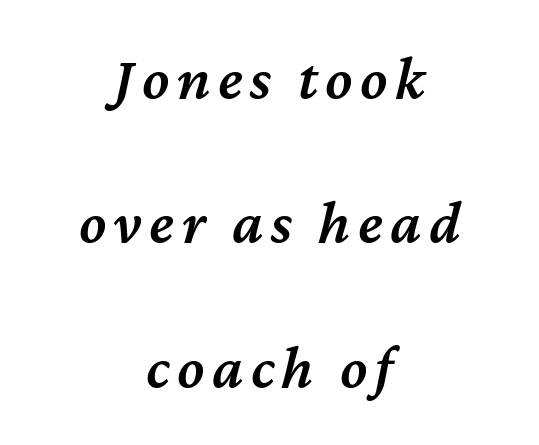
A clean baseline with only descenders dipping below it. These lines are rendered in a variable-pitch font. The rendering uses a large line-height, opening up the rows. A student would call this center alignment; a typographer would say set centered. Typographic density is moderately raised because the face is semibold.
